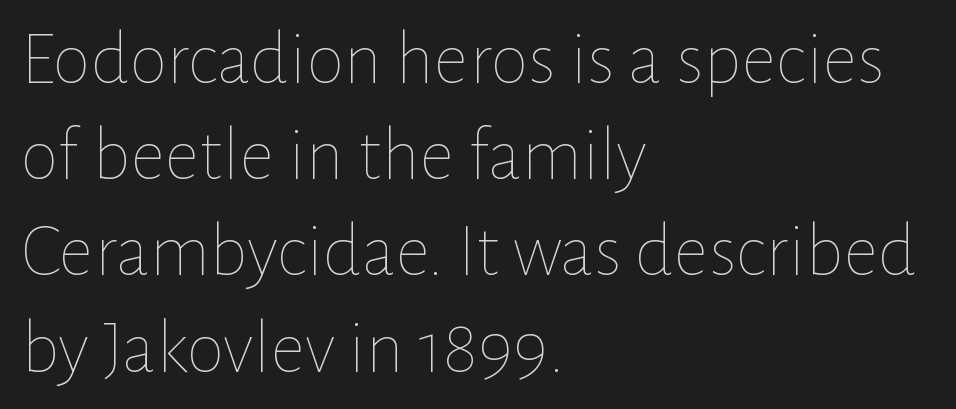
{"italic": "no", "bold": "no", "weight": "thin", "width": "normal", "stroke_contrast": "low", "x_height": "medium", "monospaced": "no", "underline": "no", "align": "left", "line_spacing": "normal", "line_spacing_ratio": 1.25, "letter_spacing": "normal", "letter_spacing_em": 0.0, "glyph_px": 77}
